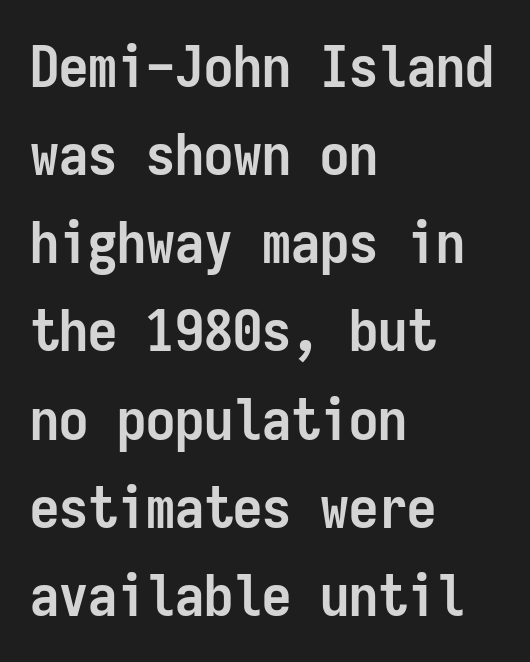
{"serif": "no", "italic": "no", "bold": "yes", "weight": "semibold", "width": "condensed", "stroke_contrast": "low", "x_height": "medium", "monospaced": "yes", "underline": "no", "align": "left", "line_spacing": "normal", "line_spacing_ratio": 1.52, "letter_spacing": "normal", "letter_spacing_em": 0.0, "glyph_px": 58}
